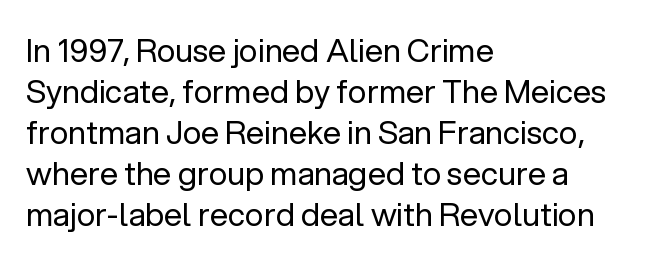
The image shows 32 px regular-weight sans-serif type, upright; set left-aligned, normal line spacing (1.28x), normal letter spacing, not underlined; low stroke contrast and a medium x-height.
